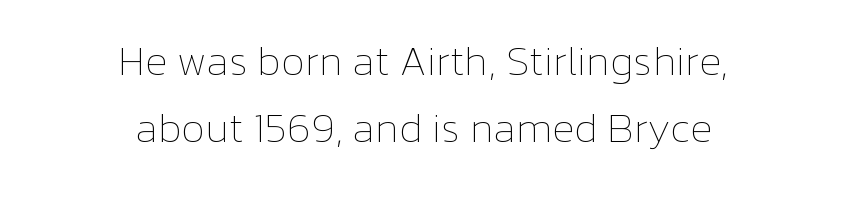
Glance below the letters and you will spot only blank space. Stroke mass is kept to a normal reading level or below. In terms of letterspacing, this is plain default setting. The compositor balanced each line on the midline.
